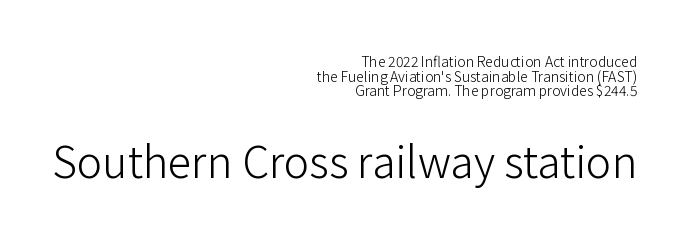
{"serif": "no", "italic": "no", "bold": "no", "weight": "light", "width": "normal", "stroke_contrast": "low", "x_height": "medium", "monospaced": "no", "underline": "no", "align": "right", "line_spacing": "tight", "line_spacing_ratio": 1.04, "letter_spacing": "normal", "letter_spacing_em": 0.0, "larger_block": "second", "size_ratio": 3.07, "glyph_px": 43}
